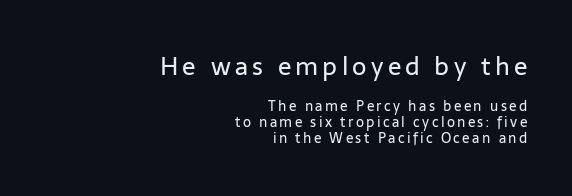
{"italic": "no", "bold": "no", "underline": "no", "align": "right", "line_spacing_ratio": 1.16, "larger_block": "first", "size_ratio": 1.79, "glyph_px": 25}
